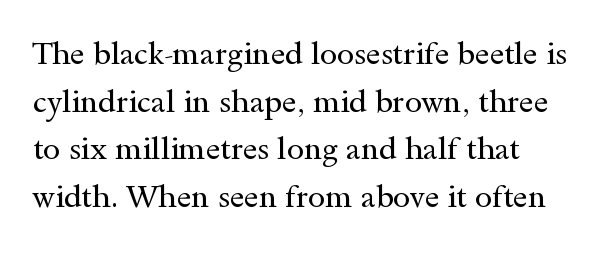
Spacing verdict: proportional, widths tailored to each character. This rendering leaves character spacing at its baseline value. The passage shown is typeset with a serif family. Heaviness? Minimal to ordinary, like unemphasized prose. Clear beneath every line of the passage.
